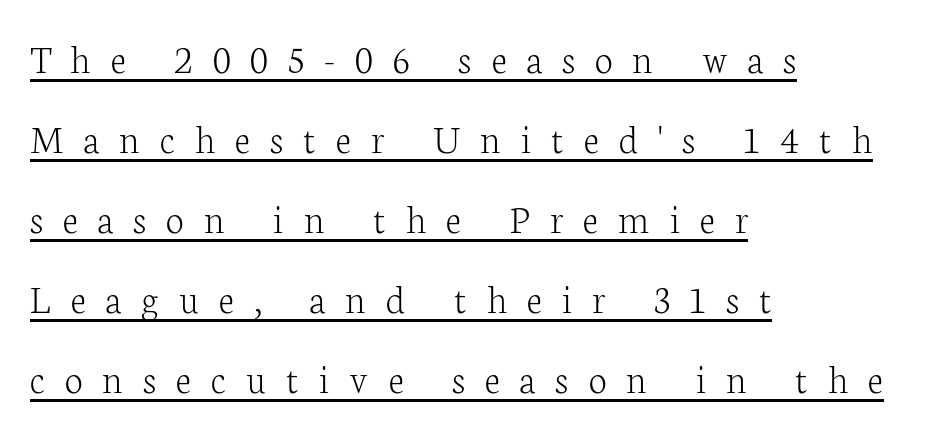
The image shows 41 px light serif type, upright; set left-aligned, loose line spacing (1.95x), unusually wide letter spacing (+0.49 em), underlined; low stroke contrast and a medium x-height.
